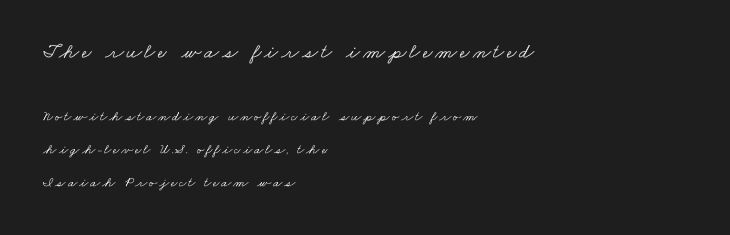
The image shows 21 px text type; set left-aligned, loose line spacing (2.38x), not underlined; the first (top) block is 1.5x larger.
